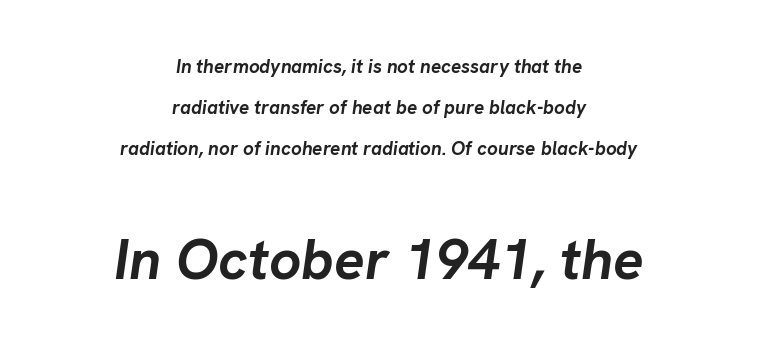
The whitespace from short lines is split evenly between both sides. The rendering enlarges the type as you move from the upper chunk to the lower. Lines of text with bare space underneath. The text carries the slant typical of an italic or oblique font. As a designer I'd log this as weight 700, bold. Proportional: the letters do not fall into vertical columns.
